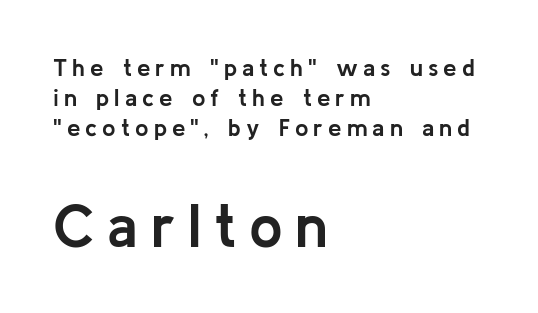
The axis of the letterforms is exactly vertical. Look at the tracking — it's clearly loosened, letters drifting apart. Do the characters align in a grid? No, the font is proportional. Look at the stroke-to-counter ratio: heavy, a bold. The leading is moderate, giving the passage an even texture.
